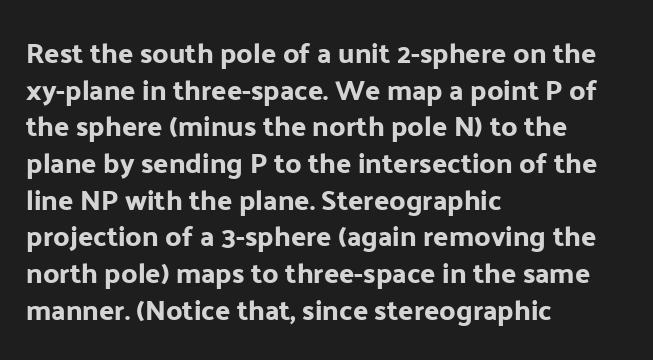
{"serif": "no", "italic": "no", "width": "normal", "stroke_contrast": "low", "x_height": "medium", "monospaced": "no", "underline": "no", "align": "left", "line_spacing": "normal", "line_spacing_ratio": 1.31, "letter_spacing": "normal", "letter_spacing_em": 0.0, "glyph_px": 28}
